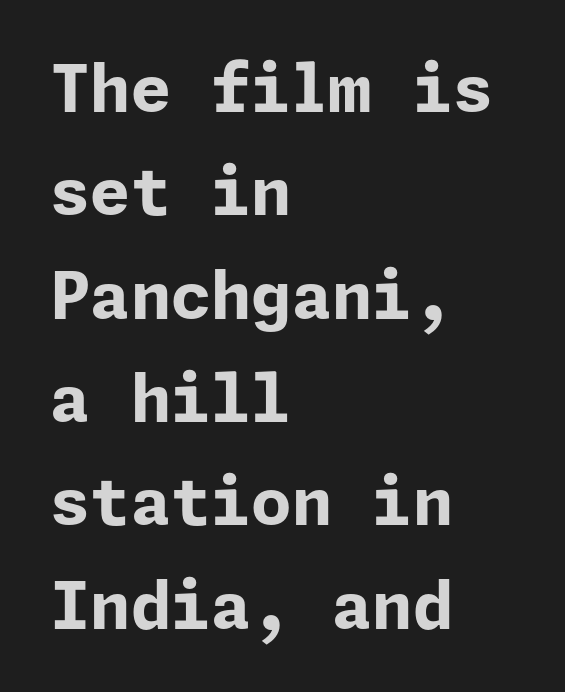
The strokes are fattened all the way to bold. Leftover space on each line is placed entirely after the last word. The glyphs in this specimen are sans serif. Ordinary non-slanted type is in use. The baseline area is clear. Here the glyphs are tracked normally, forming tight word shapes.
